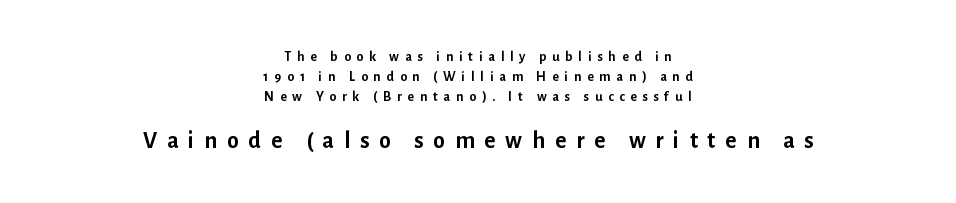
Q: Is the text bold? A: Yes.
Q: Is the text italic (slanted)? A: No, it is upright.
Q: Is the text underlined? A: No.
Q: How is the paragraph aligned? A: Centered.
Q: Is the spacing between letters normal or unusually wide? A: Unusually wide.
Q: Is the spacing between lines tight, normal or loose? A: Normal.
Q: Which block of text is set in a larger size, the first (top) or the second (bottom)? A: The second (bottom) one.
